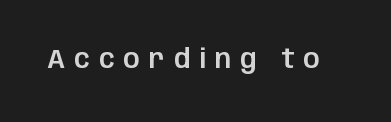
Q: Is the text italic (slanted)? A: No, it is upright.
Q: Is the text underlined? A: No.
Q: Is the spacing between letters normal or unusually wide? A: Unusually wide.
